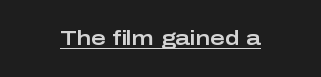
{"italic": "no", "underline": "yes", "letter_spacing": "normal", "letter_spacing_em": 0.0, "glyph_px": 20}
